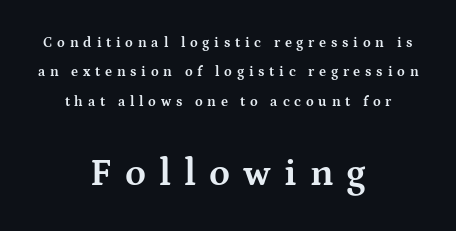
The image shows 38 px bold, wide serif type, upright; set centered, loose line spacing (2.09x), unusually wide letter spacing (+0.34 em), not underlined; the second (bottom) block is 2.71x larger; medium stroke contrast and a medium x-height.
